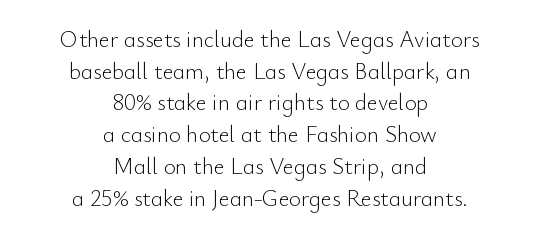
{"italic": "no", "bold": "no", "underline": "no", "align": "center", "line_spacing": "normal", "line_spacing_ratio": 1.38, "letter_spacing": "normal", "letter_spacing_em": 0.0, "glyph_px": 23}
